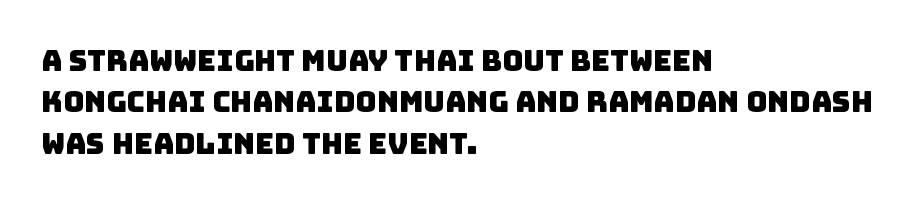
The image shows 29 px sans-serif type; set left-aligned, normal line spacing (1.43x), normal letter spacing, not underlined; low stroke contrast and a large x-height.
